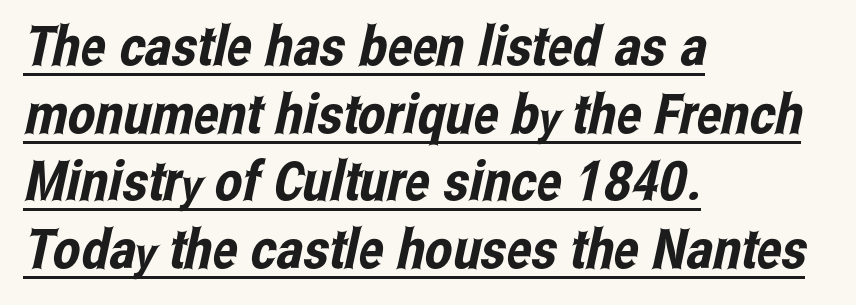
Character widths vary here, with narrow letters taking less room than wide ones. The characters display no serif detailing; their extremities are plain. This rendering uses left alignment, leaving the right contour irregular. Each line of the rendering has a horizontal stroke beneath the glyphs. Look at the tracking — it's just the regular setting, nothing added.
